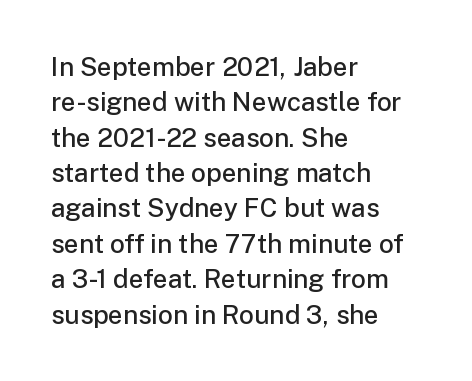
The image shows 26 px text type, upright; set left-aligned, normal line spacing (1.36x), normal letter spacing, not underlined.
